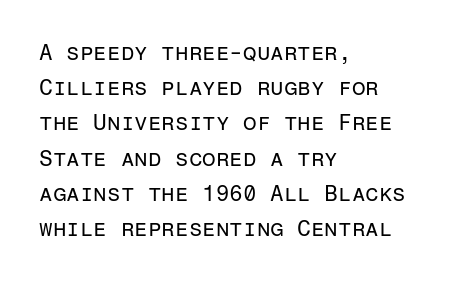
Q: Is the text bold? A: No.
Q: Is the text italic (slanted)? A: No, it is upright.
Q: Is the text underlined? A: No.
Q: How is the paragraph aligned? A: Left-aligned.
Q: Is the spacing between letters normal or unusually wide? A: Normal.
Q: Is the spacing between lines tight, normal or loose? A: Normal.
